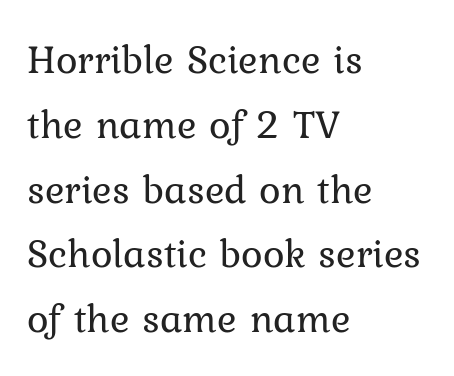
Q: Is the text bold? A: No.
Q: Is the text italic (slanted)? A: No, it is upright.
Q: Is the text underlined? A: No.
Q: How is the paragraph aligned? A: Left-aligned.
Q: Is the spacing between letters normal or unusually wide? A: Normal.
Q: Is the spacing between lines tight, normal or loose? A: Normal.
Q: Width (condensed, normal, or wide)? A: Normal.
Q: Stroke contrast? A: Low.
Q: x-height? A: Medium.
Q: Monospaced? A: No.
